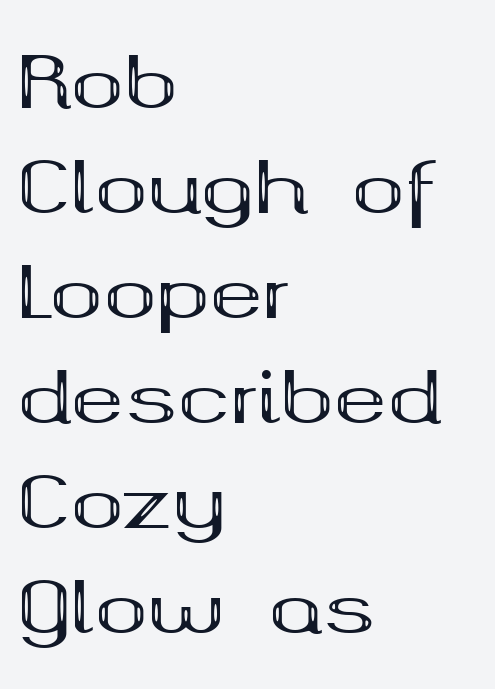
Q: Is the text bold? A: Yes.
Q: Is the text italic (slanted)? A: No, it is upright.
Q: Is the typeface a serif or a sans-serif typeface? A: Serif.
Q: Is the text underlined? A: No.
Q: How is the paragraph aligned? A: Left-aligned.
Q: Is the spacing between letters normal or unusually wide? A: Normal.
Q: Is the spacing between lines tight, normal or loose? A: Normal.
Q: Width (condensed, normal, or wide)? A: Wide.
Q: Stroke contrast? A: Medium.
Q: x-height? A: Medium.
Q: Monospaced? A: No.
